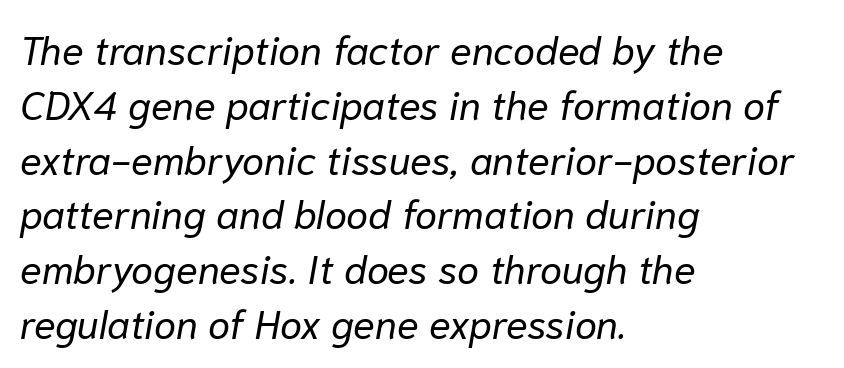
Lines of text with bare space underneath. The vertical gap from one line to the next is medium. The font's italic variant was chosen for this text. The letters advance in unequal steps, a hallmark of proportional type. Stems and bowls with no extra thickness — not bold.
